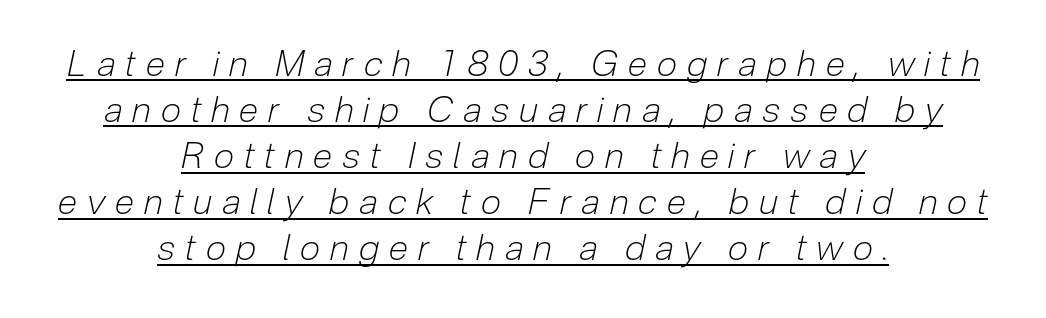
{"italic": "yes", "lean": "right", "slant_degrees": 12, "bold": "no", "weight": "light", "width": "condensed", "stroke_contrast": "low", "x_height": "medium", "monospaced": "no", "underline": "yes", "align": "center", "line_spacing": "normal", "line_spacing_ratio": 1.28, "letter_spacing": "wide", "letter_spacing_em": 0.28, "glyph_px": 36}
